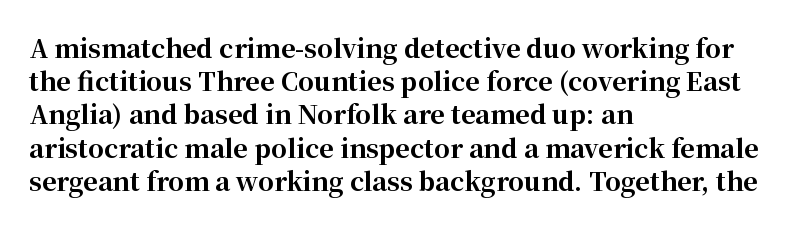
One-word summary of the alignment: left. Compared with an ordinary text face, these strokes are far heavier — a full bold. Interline gaps are of average width in this sample. Letter spacing: default. The baseline area is clear. The letters stand upright; this is a roman face.
